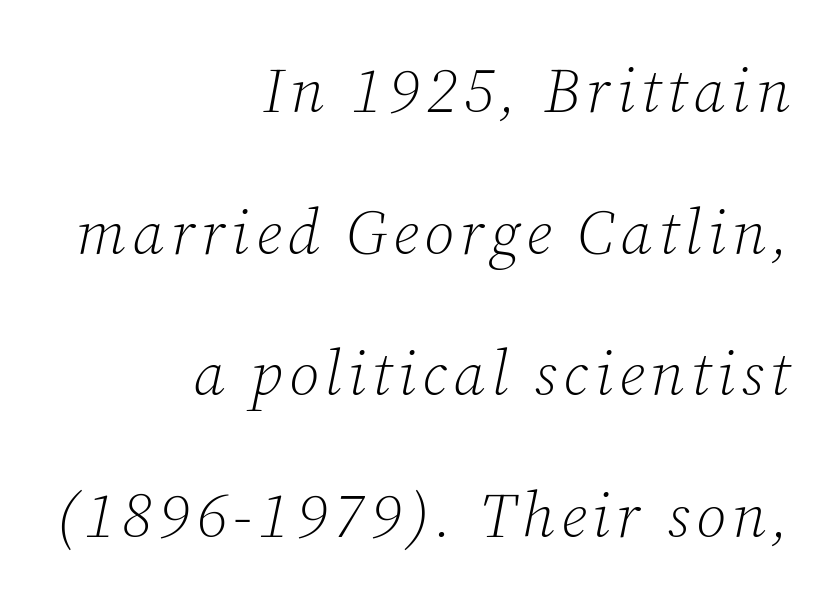
Q: Is the text bold? A: No.
Q: Is the text italic (slanted)? A: Yes, it leans right by about 12 degrees.
Q: Is the typeface a serif or a sans-serif typeface? A: Serif.
Q: Is the text underlined? A: No.
Q: How is the paragraph aligned? A: Right-aligned.
Q: Is the spacing between lines tight, normal or loose? A: Loose.
Q: Width (condensed, normal, or wide)? A: Normal.
Q: Stroke contrast? A: Low.
Q: x-height? A: Medium.
Q: Monospaced? A: No.
